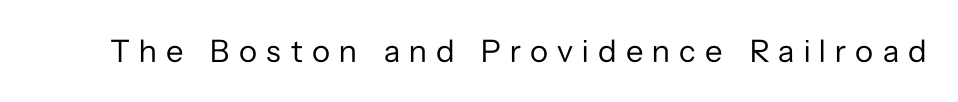
{"serif": "no", "italic": "no", "bold": "no", "weight": "regular", "width": "normal", "stroke_contrast": "low", "x_height": "medium", "monospaced": "no", "underline": "no", "letter_spacing": "wide", "letter_spacing_em": 0.29, "glyph_px": 32}
